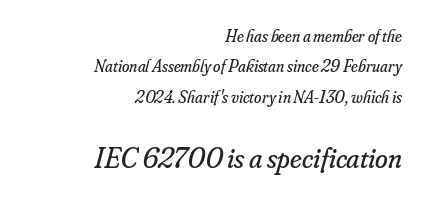
{"serif": "yes", "italic": "yes", "lean": "right", "slant_degrees": 16, "bold": "no", "weight": "regular", "width": "normal", "stroke_contrast": "low", "x_height": "small", "monospaced": "no", "underline": "no", "align": "right", "line_spacing_ratio": 1.78, "letter_spacing": "normal", "letter_spacing_em": 0.0, "larger_block": "second", "size_ratio": 1.71, "glyph_px": 29}
